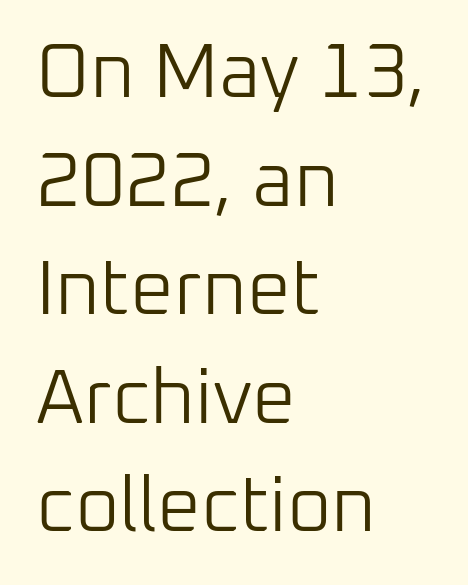
The paragraph has a hard left edge and a soft right edge. The face used here is a sans, in the tradition of grotesques and geometrics. Unbolded letterforms with no extra heft. These lines sit exactly where default settings would place them. The letters stand upright; this is a roman face.
